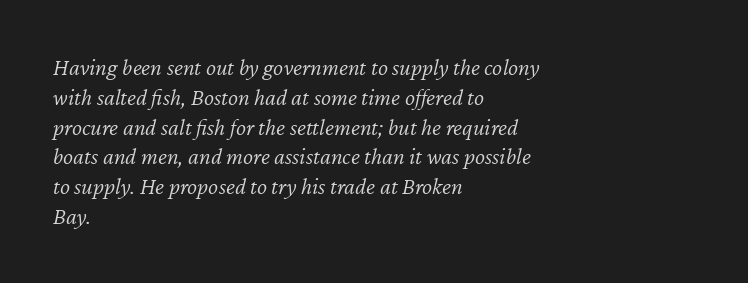
The image shows 24 px text type, italic (leaning right); set left-aligned, line spacing 1.24x, normal letter spacing, not underlined.
